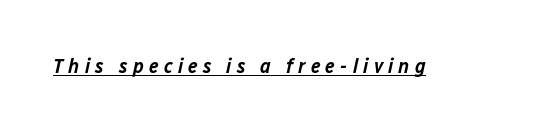
A somewhat darkened texture: the type is semibold rather than bold. Would a proofreader flag this as italicized? Yes. You could only call the tracking loose — the letters float apart. What decoration does the sample have? An underline.
